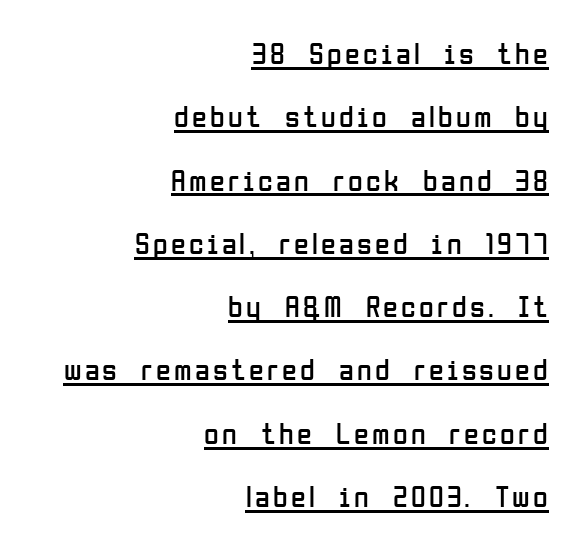
Q: Is the text bold? A: No.
Q: Is the text italic (slanted)? A: No, it is upright.
Q: Is the typeface a serif or a sans-serif typeface? A: Sans-serif.
Q: Is the text underlined? A: Yes.
Q: How is the paragraph aligned? A: Right-aligned.
Q: Is the spacing between lines tight, normal or loose? A: Loose.
Q: Width (condensed, normal, or wide)? A: Condensed.
Q: Stroke contrast? A: Low.
Q: x-height? A: Medium.
Q: Monospaced? A: No.
